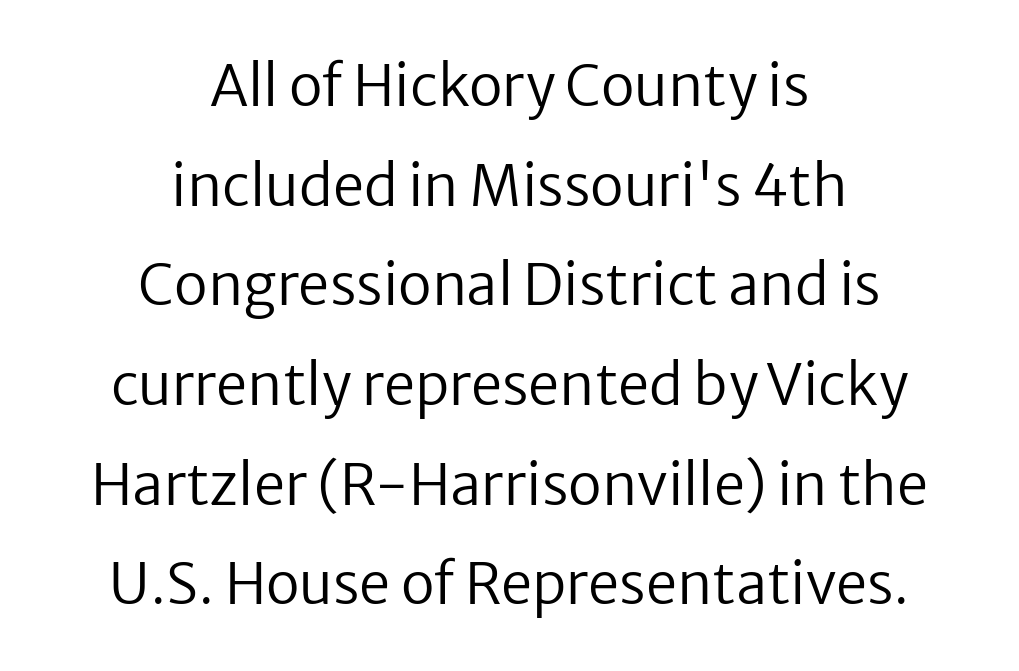
Notice how the stems are strictly vertical — no italics here. Stroke terminals: plain, sans-serif. Bold? No — there's no thickening of the strokes. Looks like regular typesetting: each glyph gets only the width it needs. The tracking reads as untouched default to a designer's eye. Line starts and ends both wander, symmetrically.
